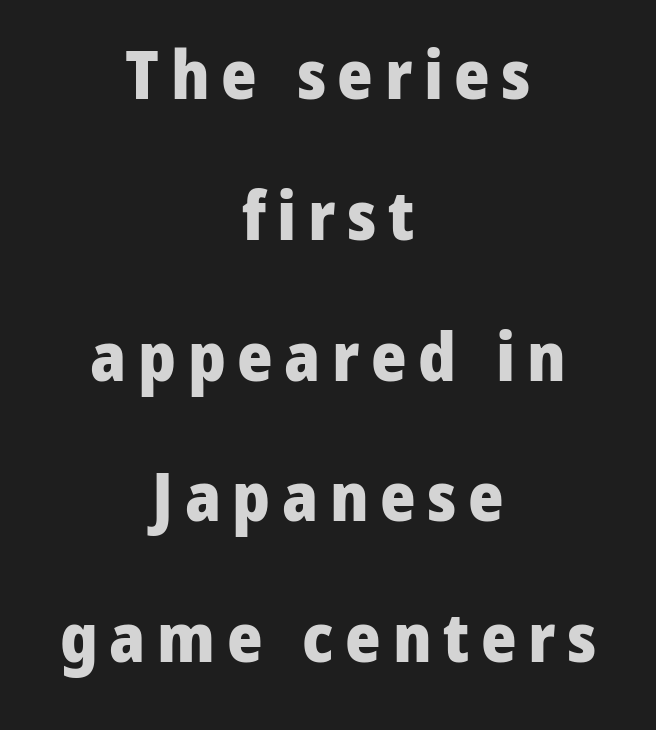
The letters advance in unequal steps, a hallmark of proportional type. Each glyph is drawn with heavy, bold strokes. The lettering holds an erect, upright posture throughout. Vertical spacing — loose.
